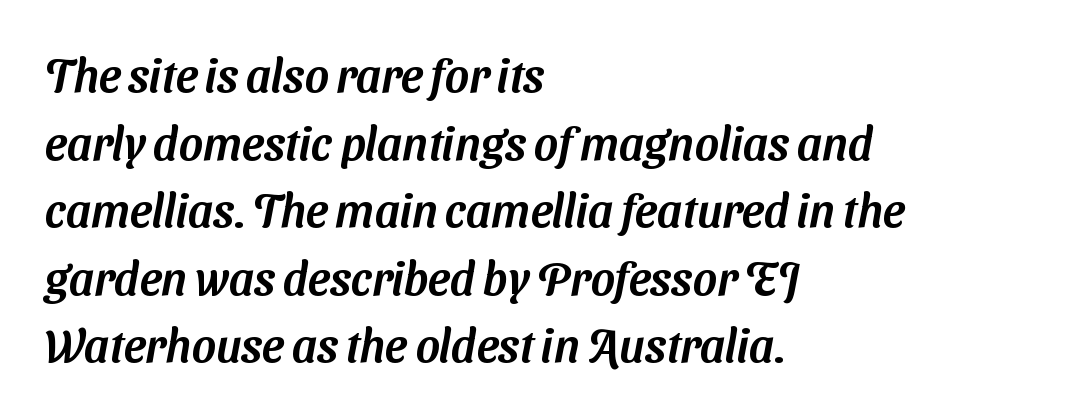
The image shows 46 px sans-serif type; set left-aligned, normal line spacing (1.47x), normal letter spacing, not underlined; medium stroke contrast and a medium x-height.
